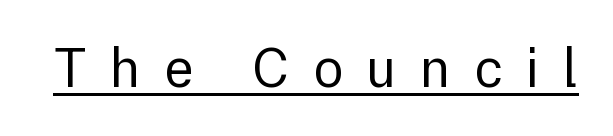
Regarding serifs, this sample does without them. The type sits square on the baseline with zero lean. This sample carries an underscore along the baseline area. Character widths vary here, with narrow letters taking less room than wide ones. Between one letter and the next there's a generous, obvious gap.
